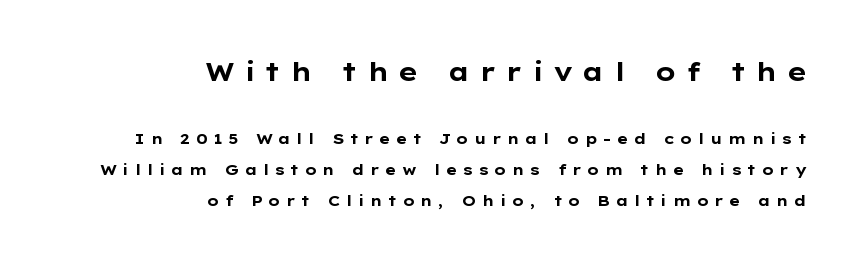
Q: Is the text bold? A: Yes.
Q: Is the text italic (slanted)? A: No, it is upright.
Q: Is the text underlined? A: No.
Q: How is the paragraph aligned? A: Right-aligned.
Q: Is the spacing between letters normal or unusually wide? A: Unusually wide.
Q: Is the spacing between lines tight, normal or loose? A: Loose.
Q: Which block of text is set in a larger size, the first (top) or the second (bottom)? A: The first (top) one.
